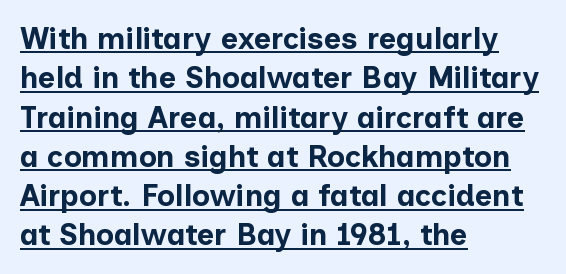
Q: Is the text bold? A: Yes.
Q: Is the text italic (slanted)? A: No, it is upright.
Q: Is the typeface a serif or a sans-serif typeface? A: Sans-serif.
Q: Is the text underlined? A: Yes.
Q: How is the paragraph aligned? A: Left-aligned.
Q: Is the spacing between letters normal or unusually wide? A: Normal.
Q: Is the spacing between lines tight, normal or loose? A: Normal.
Q: Width (condensed, normal, or wide)? A: Normal.
Q: Stroke contrast? A: Low.
Q: x-height? A: Medium.
Q: Monospaced? A: No.
